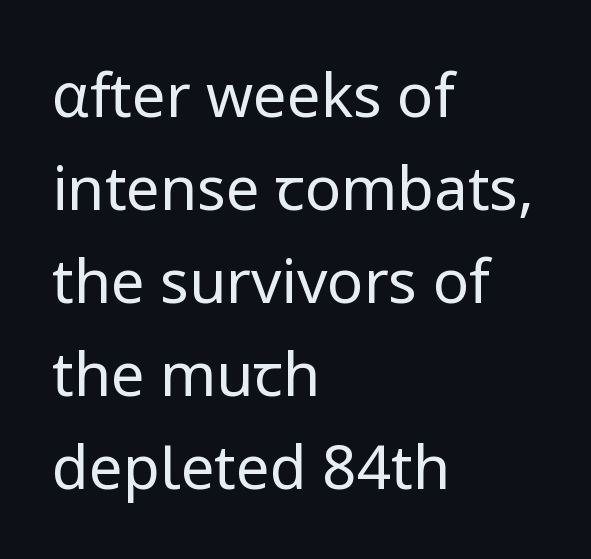
Lines of text with bare space underneath. Compared with typical paragraphs, the rows here are spaced about the same. Here the designer chose a conventional face with non-uniform glyph widths. If you drew a ruler down the left edge, every line would touch it. Vertical stems look standard width or narrower in stroke. The horizontal fit of the characters is conventional and even.
